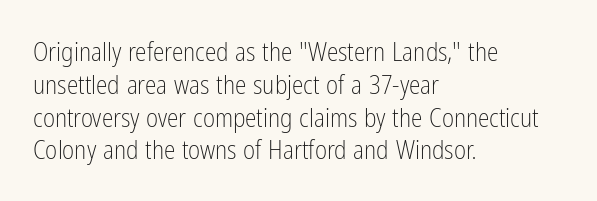
Q: Is the text bold? A: No.
Q: Is the text italic (slanted)? A: No, it is upright.
Q: Is the text underlined? A: No.
Q: How is the paragraph aligned? A: Left-aligned.
Q: Is the spacing between letters normal or unusually wide? A: Normal.
Q: Is the spacing between lines tight, normal or loose? A: Normal.
